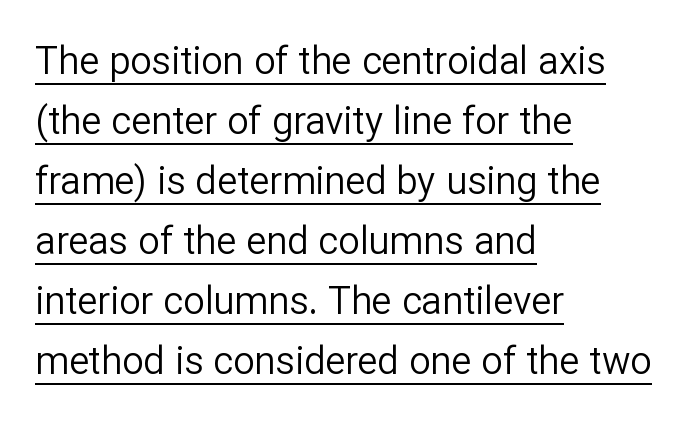
The passage shown is underscored from start to finish. Observe the absence of serifs on each vertical stroke in this sample. Each new line begins a customary step beneath the previous one. Weight: in the light-to-regular range.
